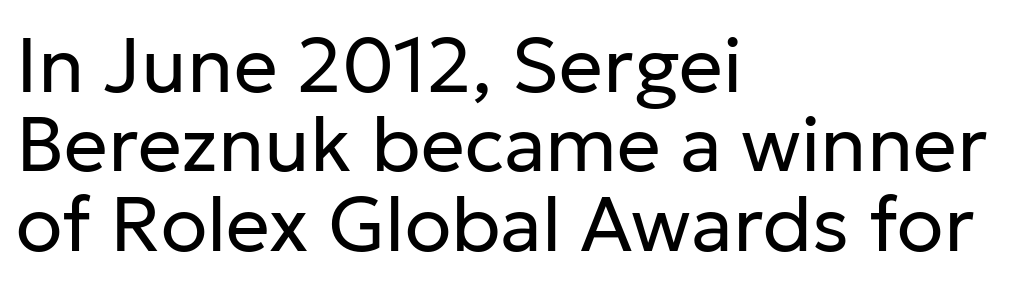
The image shows 77 px regular-weight sans-serif type, upright; set left-aligned, tight line spacing (1.03x), normal letter spacing, not underlined; low stroke contrast and a medium x-height.
